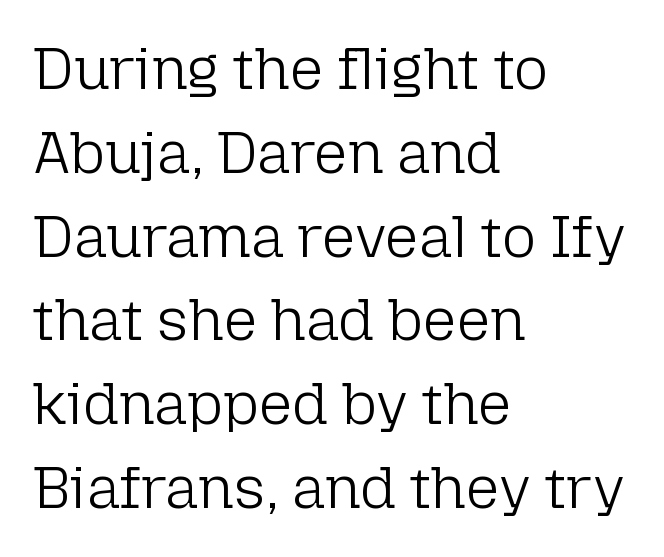
Q: Is the text bold? A: No.
Q: Is the text italic (slanted)? A: No, it is upright.
Q: Is the typeface a serif or a sans-serif typeface? A: Sans-serif.
Q: Is the text underlined? A: No.
Q: How is the paragraph aligned? A: Left-aligned.
Q: Is the spacing between letters normal or unusually wide? A: Normal.
Q: Is the spacing between lines tight, normal or loose? A: Normal.
Q: Width (condensed, normal, or wide)? A: Normal.
Q: Stroke contrast? A: Low.
Q: x-height? A: Medium.
Q: Monospaced? A: No.
